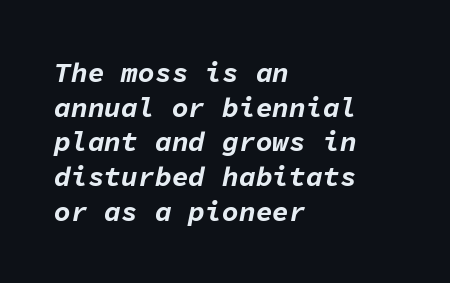
The image shows 28 px bold type, italic (leaning right), monospaced; set left-aligned, line spacing 1.24x, normal letter spacing, not underlined; low stroke contrast and a medium x-height.
